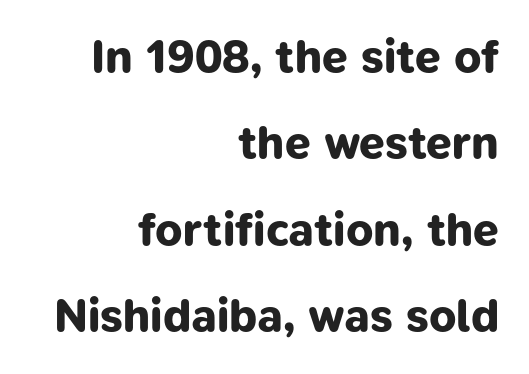
The image shows 46 px bold sans-serif type; set right-aligned, line spacing 1.88x, normal letter spacing, not underlined; low stroke contrast and a medium x-height.
